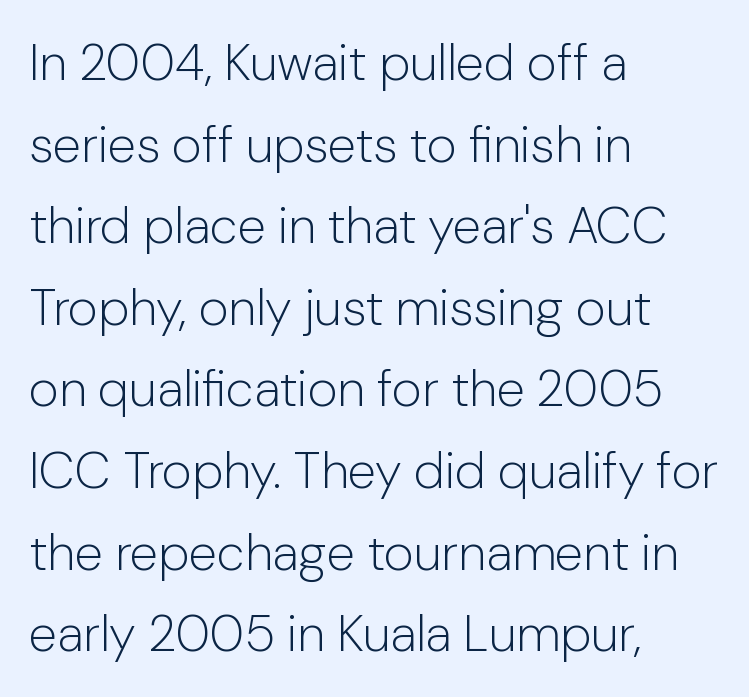
{"serif": "no", "italic": "no", "bold": "no", "weight": "light", "width": "normal", "stroke_contrast": "low", "x_height": "medium", "monospaced": "no", "underline": "no", "align": "left", "line_spacing": "normal", "line_spacing_ratio": 1.6, "letter_spacing": "normal", "letter_spacing_em": 0.0, "glyph_px": 51}
